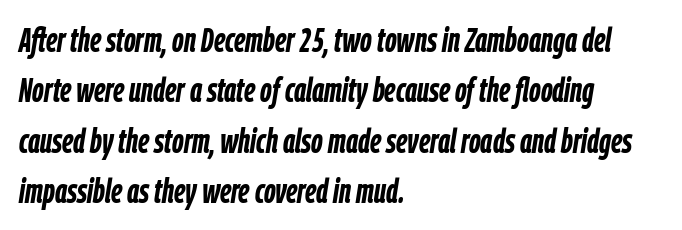
{"italic": "yes", "lean": "right", "slant_degrees": 9, "bold": "yes", "weight": "semibold", "width": "condensed", "stroke_contrast": "low", "x_height": "medium", "monospaced": "no", "underline": "no", "align": "left", "line_spacing": "normal", "line_spacing_ratio": 1.48, "letter_spacing": "normal", "letter_spacing_em": 0.0, "glyph_px": 34}
